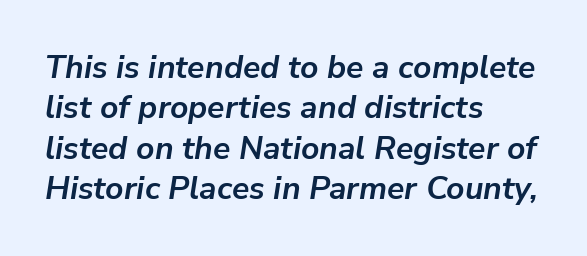
Horizontally, the lines are justified to the leading edge only. The lettering tilts uniformly, giving the passage an italic look. If you measured baseline to baseline, you'd find a middling distance. The characters look thick and weighty, a clear bold.
